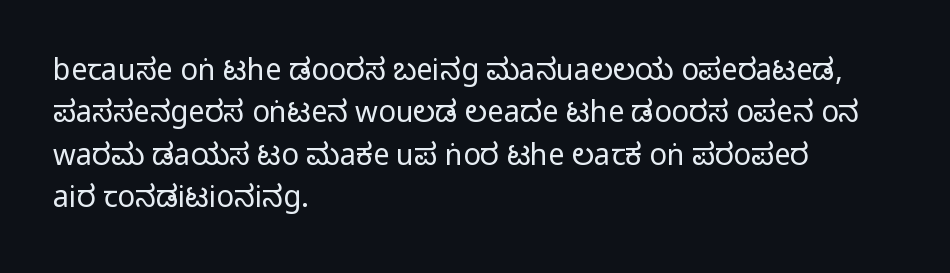
The image shows 29 px regular-weight, condensed sans-serif type, upright; set left-aligned, normal line spacing (1.46x), normal letter spacing, not underlined; low stroke contrast and a large x-height.
